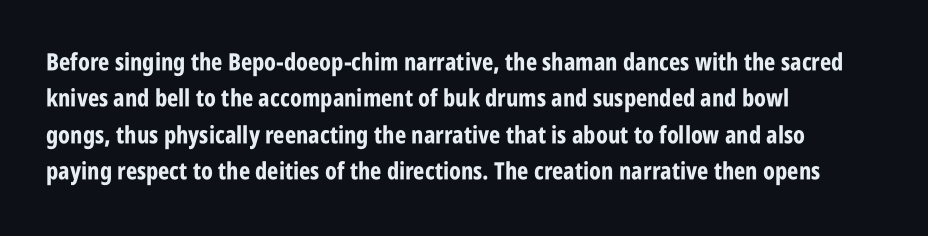
{"italic": "no", "bold": "yes", "underline": "no", "align": "left", "line_spacing": "normal", "line_spacing_ratio": 1.52, "letter_spacing": "normal", "letter_spacing_em": 0.0, "glyph_px": 24}
